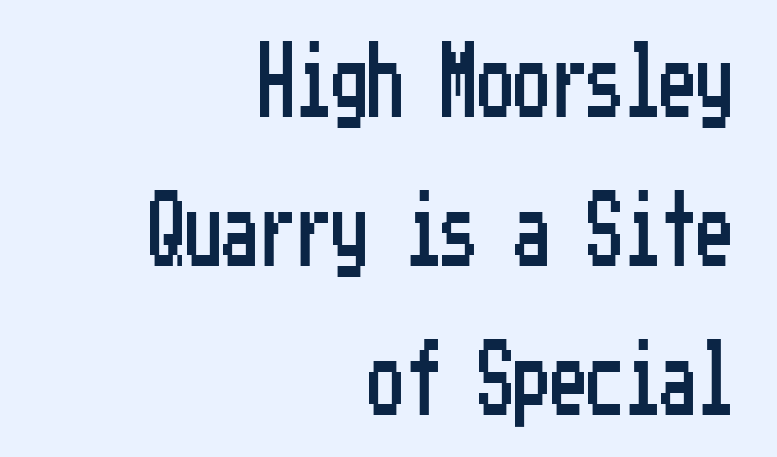
Nope, not italic — everything's standing straight. Does the leading feel generous? Absolutely, it's lavish. Only glyphs here, with clear space below each row. Between one letter and the next there's only the usual sliver of space.
